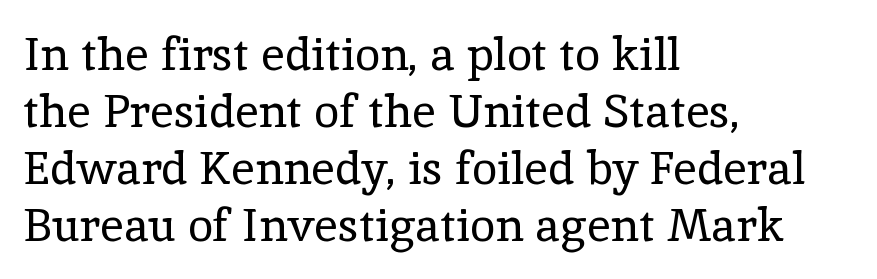
{"serif": "yes", "italic": "no", "bold": "no", "weight": "regular", "width": "normal", "x_height": "medium", "monospaced": "no", "underline": "no", "align": "left", "line_spacing_ratio": 1.24, "letter_spacing": "normal", "letter_spacing_em": 0.0, "glyph_px": 46}
